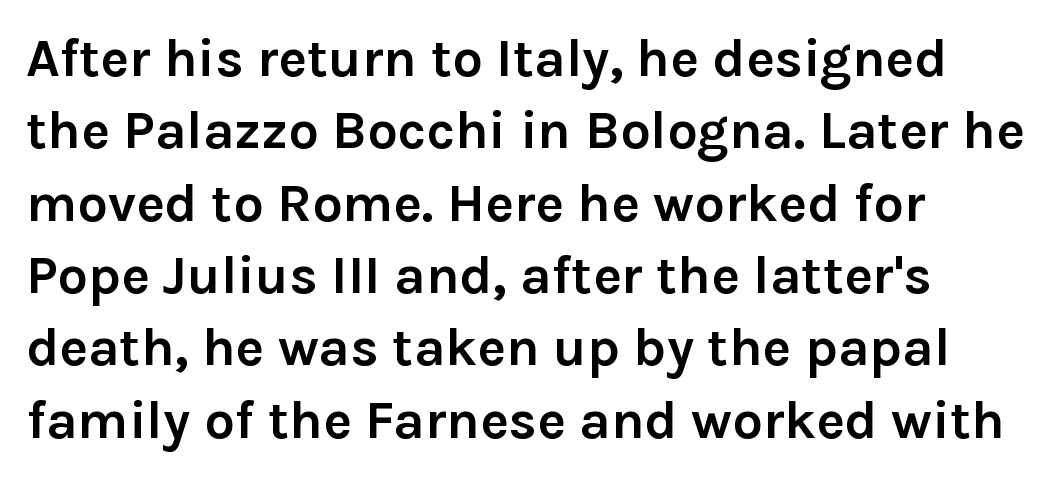
Q: Is the text bold? A: Yes.
Q: Is the text italic (slanted)? A: No, it is upright.
Q: Is the typeface a serif or a sans-serif typeface? A: Sans-serif.
Q: Is the text underlined? A: No.
Q: How is the paragraph aligned? A: Left-aligned.
Q: Is the spacing between letters normal or unusually wide? A: Normal.
Q: Is the spacing between lines tight, normal or loose? A: Normal.
Q: Width (condensed, normal, or wide)? A: Normal.
Q: Stroke contrast? A: Low.
Q: x-height? A: Medium.
Q: Monospaced? A: No.
